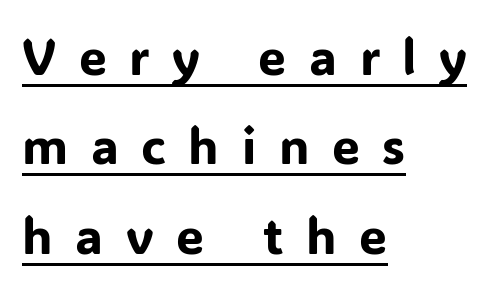
The image shows 50 px sans-serif type, upright; set left-aligned, line spacing 1.79x, unusually wide letter spacing (+0.45 em), underlined; low stroke contrast and a medium x-height.
